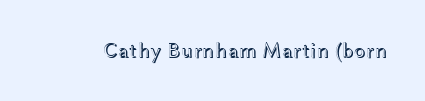
Q: Is the text italic (slanted)? A: No, it is upright.
Q: Is the text underlined? A: No.
Q: Is the spacing between letters normal or unusually wide? A: Normal.
